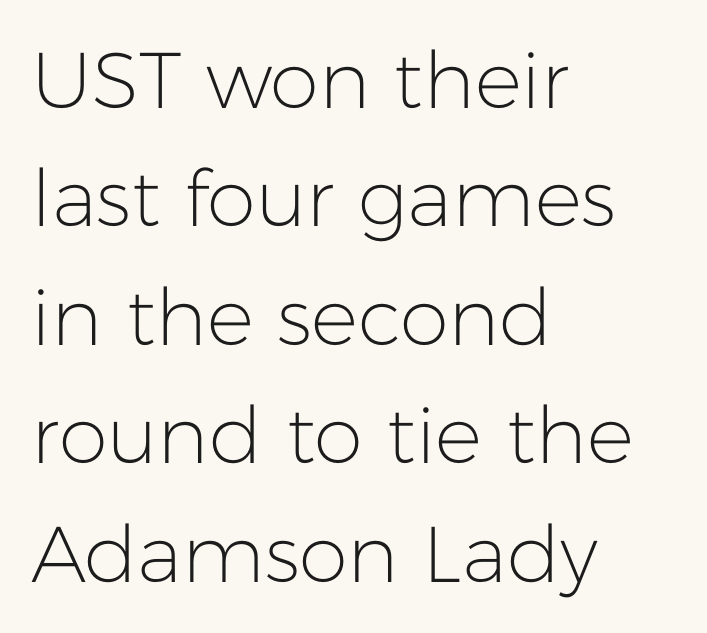
Q: Is the text bold? A: No.
Q: Is the text italic (slanted)? A: No, it is upright.
Q: Is the typeface a serif or a sans-serif typeface? A: Sans-serif.
Q: Is the text underlined? A: No.
Q: How is the paragraph aligned? A: Left-aligned.
Q: Is the spacing between letters normal or unusually wide? A: Normal.
Q: Is the spacing between lines tight, normal or loose? A: Normal.
Q: Width (condensed, normal, or wide)? A: Normal.
Q: Stroke contrast? A: Low.
Q: x-height? A: Medium.
Q: Monospaced? A: No.
